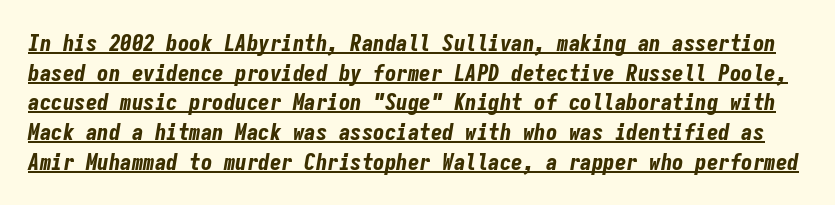
These characters rest on top of a visible drawn line. Designer's note — italics engaged. This sample uses plain, unmodified letter spacing. Caption: bold face, heavy strokes.
